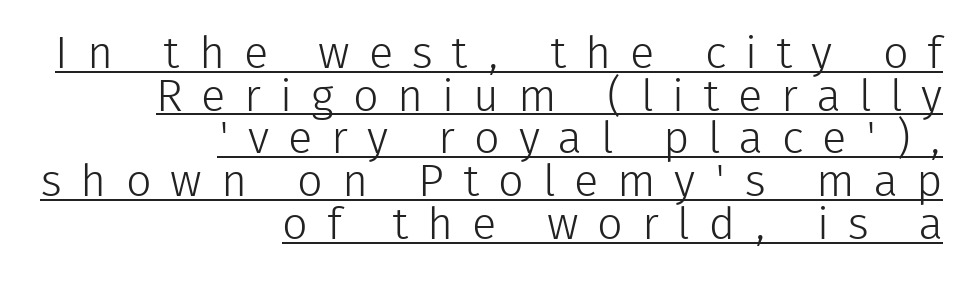
{"serif": "no", "italic": "no", "bold": "no", "weight": "light", "width": "normal", "stroke_contrast": "low", "x_height": "medium", "monospaced": "no", "underline": "yes", "align": "right", "line_spacing": "tight", "line_spacing_ratio": 0.95, "letter_spacing": "wide", "letter_spacing_em": 0.42, "glyph_px": 45}
